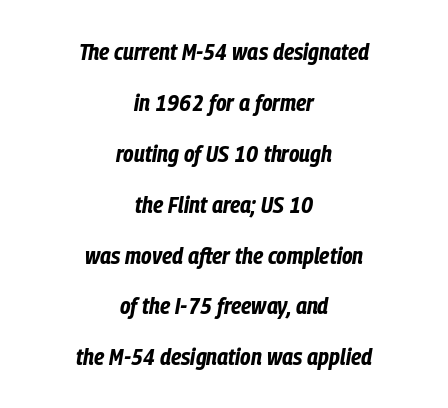
Each new line begins a long way beneath the previous one. If you folded the block vertically in half, each line would mirror itself in length. Default kerning and tracking; the words read as compact shapes. Only glyphs here, with clear space below each row. Summary of weight: heavy, a full bold. Slant detected: the letters are inclined.
